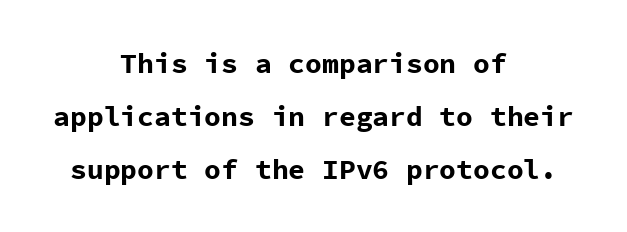
{"serif": "no", "italic": "no", "bold": "yes", "weight": "bold", "width": "normal", "stroke_contrast": "low", "x_height": "medium", "monospaced": "yes", "underline": "no", "align": "center", "line_spacing_ratio": 1.89, "letter_spacing": "normal", "letter_spacing_em": 0.0, "glyph_px": 28}
